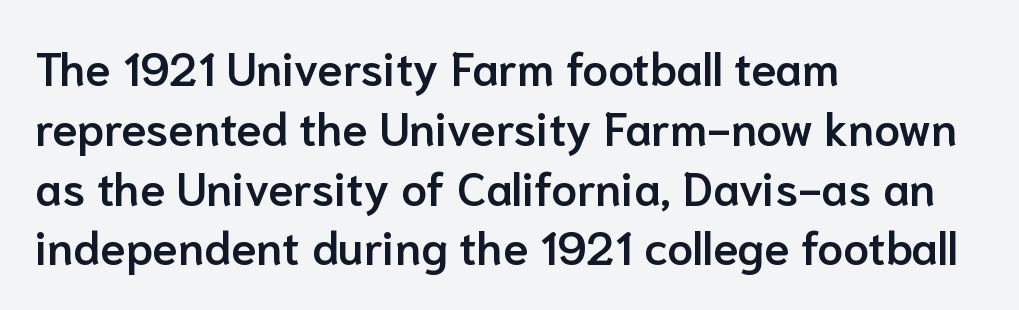
Looks like regular typesetting: each glyph gets only the width it needs. In terms of weight, the rendering is demibold, just under bold. The glyphs are unaccompanied by any horizontal stroke below them. Look at the tracking — it's just the regular setting, nothing added. If you drew a line through each stem, it would be perfectly vertical. To sum up the face: it is a sans, with no serifs.
